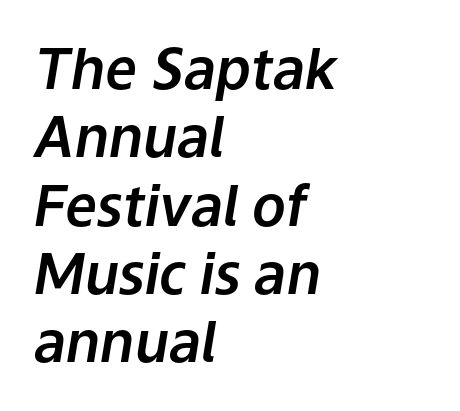
The image shows 56 px text type, italic (leaning right); set left-aligned, line spacing 1.22x, normal letter spacing, not underlined; low stroke contrast and a medium x-height.
